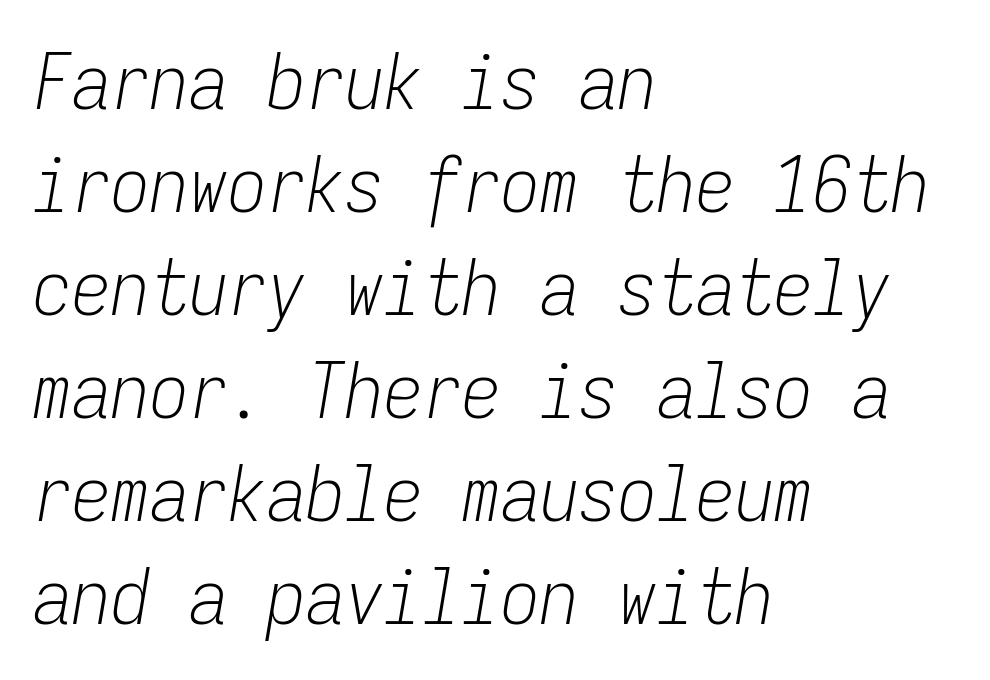
Slanted lettering throughout. Short note: letters normally spaced. These glyphs show unthickened strokes, regular width or finer. How would I describe the line gaps? Plain and ordinary. A classic flush-left, rag-right setting is used for this passage. This rendering features lettering with no underline.
